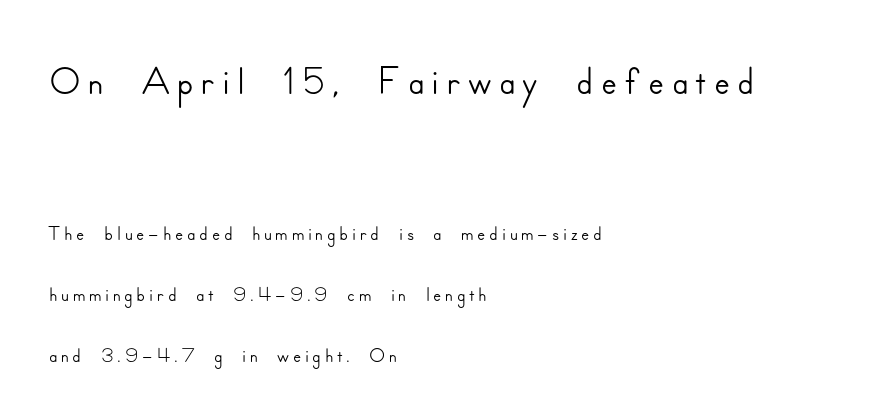
{"serif": "no", "italic": "no", "width": "normal", "stroke_contrast": "low", "x_height": "small", "monospaced": "no", "underline": "no", "align": "left", "line_spacing": "loose", "line_spacing_ratio": 2.04, "larger_block": "first", "size_ratio": 1.97, "glyph_px": 59}
